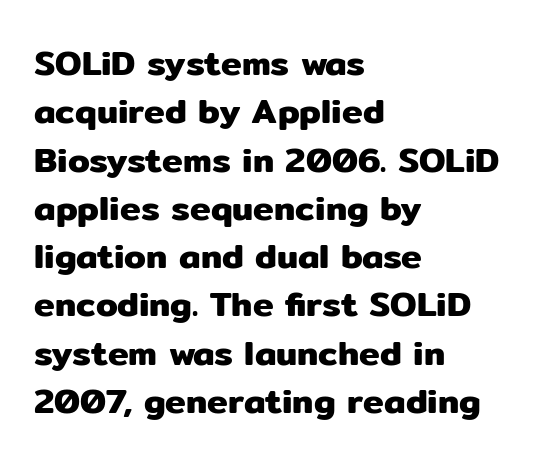
{"serif": "no", "italic": "no", "width": "normal", "stroke_contrast": "low", "x_height": "medium", "monospaced": "no", "underline": "no", "align": "left", "line_spacing": "normal", "line_spacing_ratio": 1.38, "letter_spacing": "normal", "letter_spacing_em": 0.0, "glyph_px": 35}
